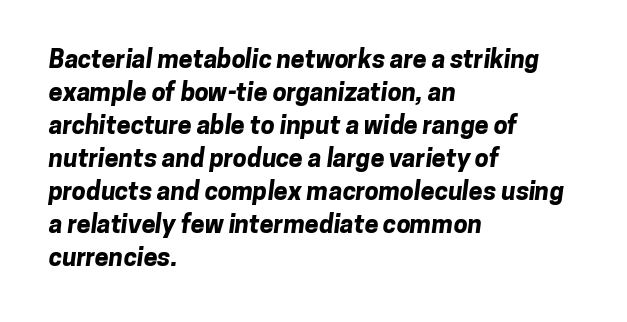
The image shows 25 px bold type; set left-aligned, normal line spacing (1.32x), normal letter spacing, not underlined.
